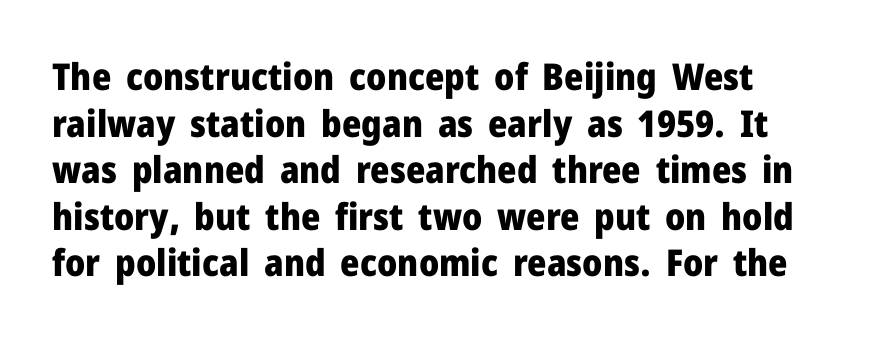
{"serif": "no", "italic": "no", "bold": "yes", "weight": "heavy", "width": "normal", "stroke_contrast": "low", "x_height": "medium", "monospaced": "no", "underline": "no", "line_spacing": "normal", "line_spacing_ratio": 1.26, "letter_spacing": "normal", "letter_spacing_em": 0.0, "glyph_px": 37}
